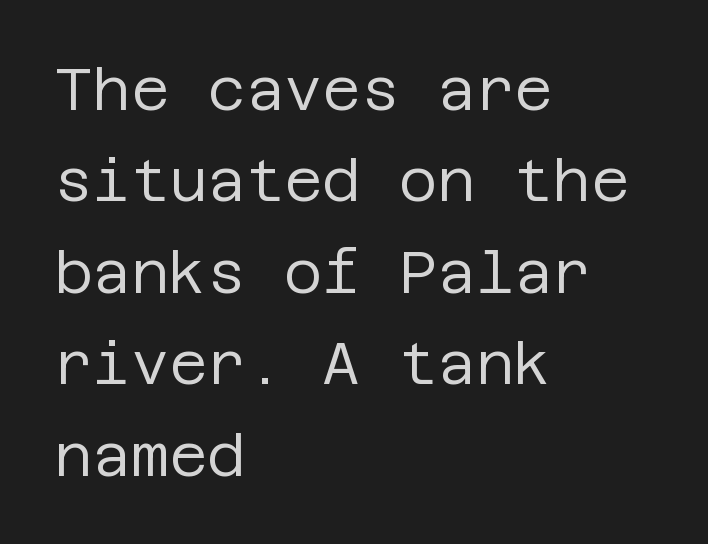
{"serif": "no", "italic": "no", "bold": "no", "weight": "regular", "width": "normal", "stroke_contrast": "low", "x_height": "large", "underline": "no", "align": "left", "line_spacing": "normal", "line_spacing_ratio": 1.55, "letter_spacing": "normal", "letter_spacing_em": 0.0, "glyph_px": 59}
